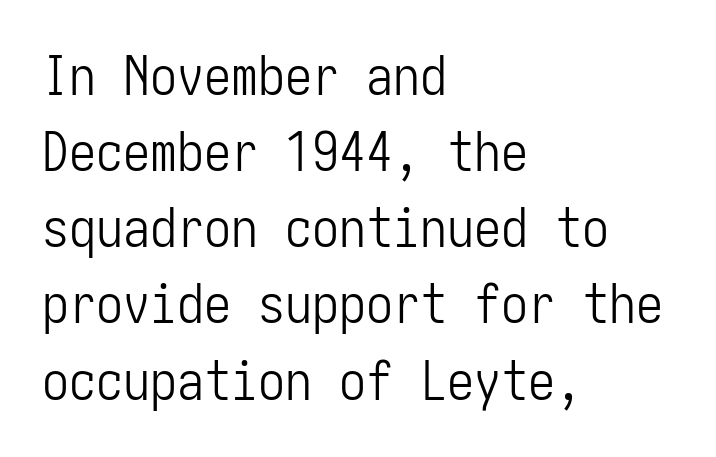
The image shows 54 px light, condensed sans-serif type, upright; set left-aligned, normal line spacing (1.41x), normal letter spacing, not underlined; low stroke contrast and a medium x-height.
